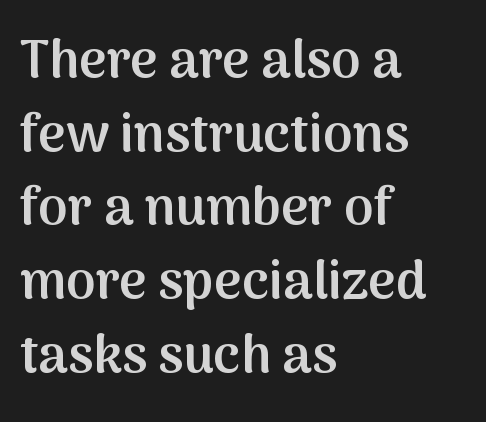
Q: Is the text bold? A: Semi-bold.
Q: Is the text italic (slanted)? A: No, it is upright.
Q: Is the typeface a serif or a sans-serif typeface? A: Sans-serif.
Q: Is the text underlined? A: No.
Q: How is the paragraph aligned? A: Left-aligned.
Q: Is the spacing between letters normal or unusually wide? A: Normal.
Q: Is the spacing between lines tight, normal or loose? A: Normal.
Q: Width (condensed, normal, or wide)? A: Normal.
Q: Stroke contrast? A: Medium.
Q: x-height? A: Medium.
Q: Monospaced? A: No.
